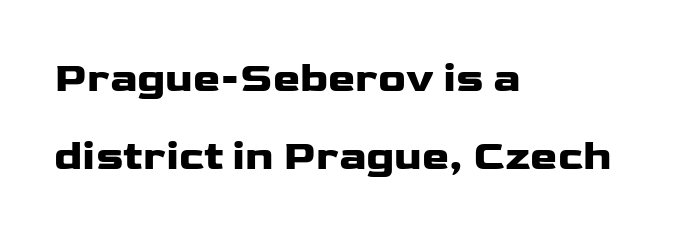
{"serif": "no", "italic": "no", "bold": "yes", "weight": "heavy", "width": "wide", "stroke_contrast": "low", "x_height": "medium", "monospaced": "no", "underline": "no", "align": "left", "line_spacing": "loose", "line_spacing_ratio": 1.9, "letter_spacing": "normal", "letter_spacing_em": 0.0, "glyph_px": 41}
